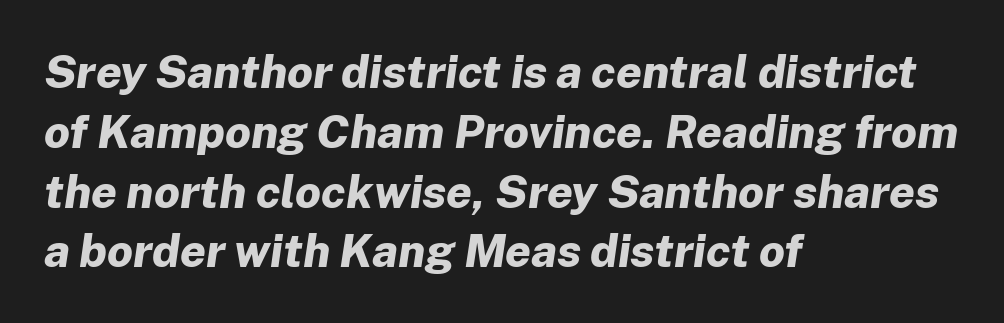
Evenly set lines give the paragraph a standard silhouette. The horizontal fit of the characters is conventional and even. The lines are quadded left. These lines are rendered in a variable-pitch font.
